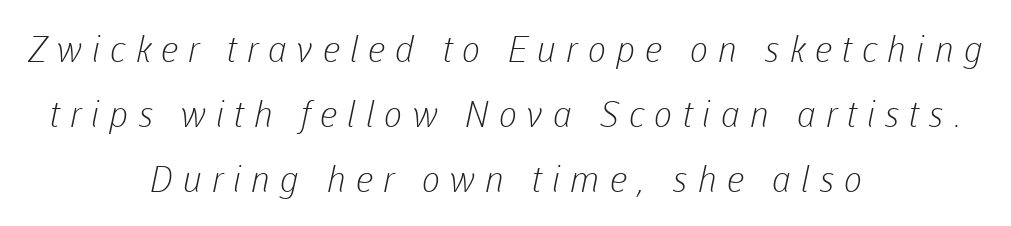
Q: Is the text bold? A: No.
Q: Is the typeface a serif or a sans-serif typeface? A: Sans-serif.
Q: Is the text underlined? A: No.
Q: How is the paragraph aligned? A: Centered.
Q: Is the spacing between letters normal or unusually wide? A: Unusually wide.
Q: Width (condensed, normal, or wide)? A: Normal.
Q: Stroke contrast? A: Low.
Q: x-height? A: Medium.
Q: Monospaced? A: No.
